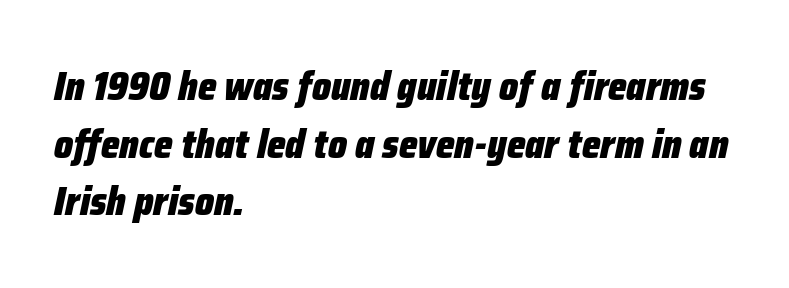
{"italic": "yes", "lean": "right", "slant_degrees": 12, "bold": "yes", "weight": "heavy", "width": "condensed", "stroke_contrast": "low", "x_height": "medium", "monospaced": "no", "underline": "no", "align": "left", "line_spacing": "normal", "line_spacing_ratio": 1.44, "letter_spacing": "normal", "letter_spacing_em": 0.0, "glyph_px": 40}
